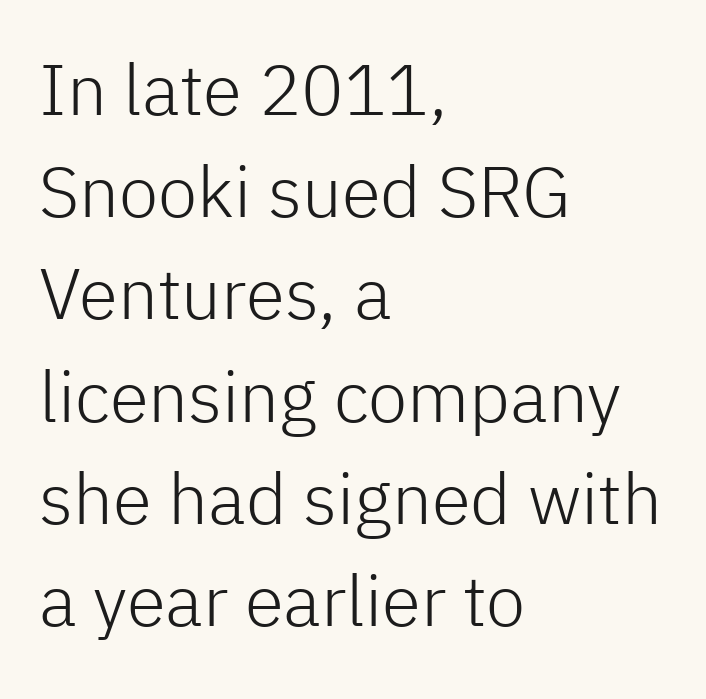
Q: Is the text bold? A: No.
Q: Is the text italic (slanted)? A: No, it is upright.
Q: Is the typeface a serif or a sans-serif typeface? A: Sans-serif.
Q: Is the text underlined? A: No.
Q: How is the paragraph aligned? A: Left-aligned.
Q: Is the spacing between letters normal or unusually wide? A: Normal.
Q: Is the spacing between lines tight, normal or loose? A: Normal.
Q: Width (condensed, normal, or wide)? A: Normal.
Q: Stroke contrast? A: Low.
Q: x-height? A: Medium.
Q: Monospaced? A: No.
